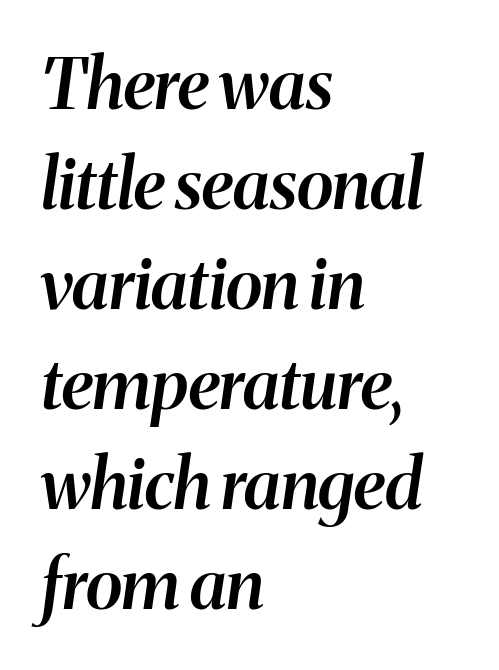
Posture: slanted. Casual observation: everything's shoved over to the left. Here the designer chose a conventional face with non-uniform glyph widths. Stroke thickness is moderately raised; the sample reads as semibold. The designer left line spacing at the default.
